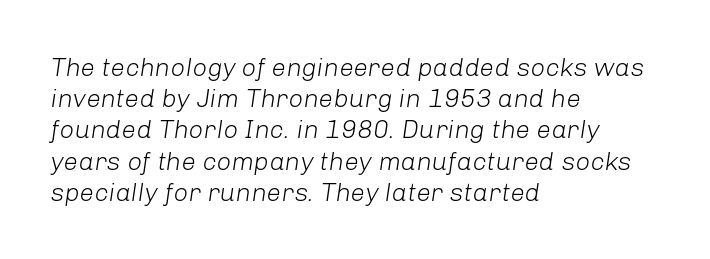
Q: Is the text bold? A: No.
Q: Is the text italic (slanted)? A: Yes, it leans right by about 8 degrees.
Q: Is the text underlined? A: No.
Q: How is the paragraph aligned? A: Left-aligned.
Q: Is the spacing between letters normal or unusually wide? A: Normal.
